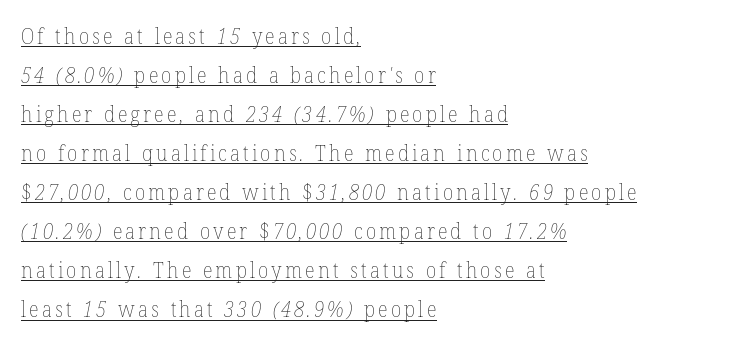
Q: Is the text bold? A: No.
Q: Is the text underlined? A: Yes.
Q: How is the paragraph aligned? A: Left-aligned.
